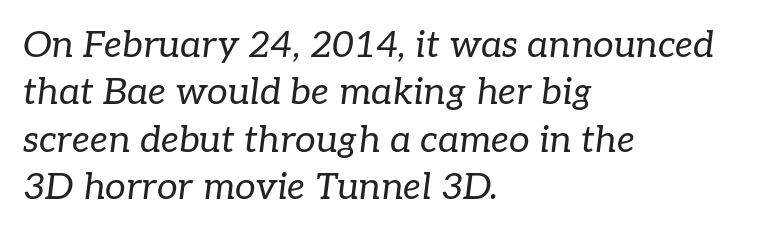
{"serif": "yes", "italic": "yes", "lean": "right", "slant_degrees": 7, "bold": "no", "weight": "regular", "width": "normal", "stroke_contrast": "low", "x_height": "medium", "monospaced": "no", "underline": "no", "align": "left", "line_spacing": "normal", "line_spacing_ratio": 1.28, "letter_spacing": "normal", "letter_spacing_em": 0.0, "glyph_px": 37}
